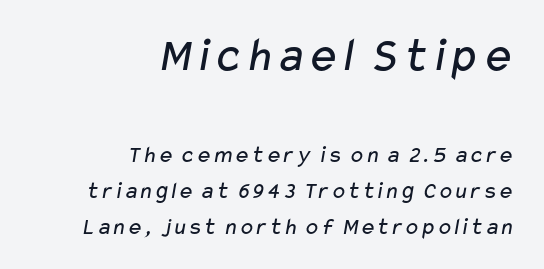
Stroke thickness stays within the range of a standard reading face or lighter. A flush-right, rag-left setting is used for this passage. Varying glyph widths throughout — classic text-font behaviour. What stands out about the letter spacing? Nothing — it is the standard amount.
